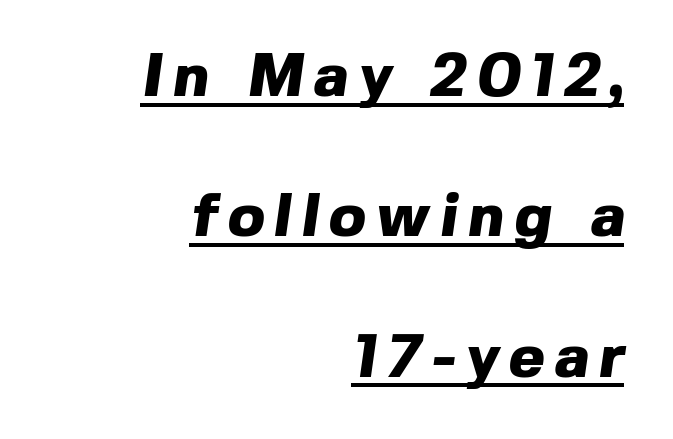
The image shows 61 px heavy sans-serif type; set right-aligned, loose line spacing (2.3x), underlined; a medium x-height.
